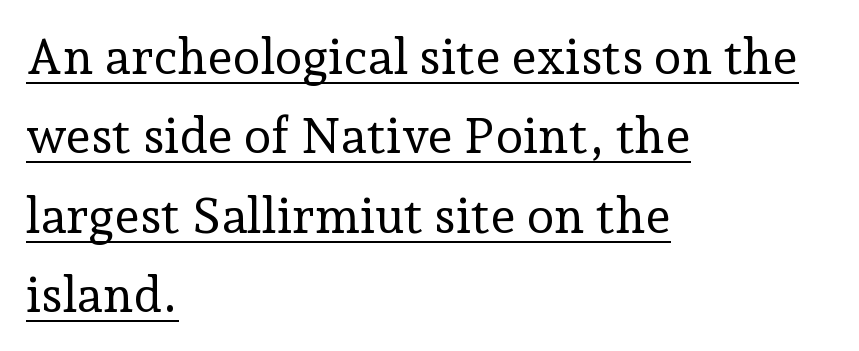
{"serif": "yes", "italic": "no", "bold": "no", "weight": "regular", "width": "normal", "stroke_contrast": "low", "x_height": "medium", "monospaced": "no", "underline": "yes", "align": "left", "line_spacing": "normal", "line_spacing_ratio": 1.59, "letter_spacing": "normal", "letter_spacing_em": 0.0, "glyph_px": 50}
